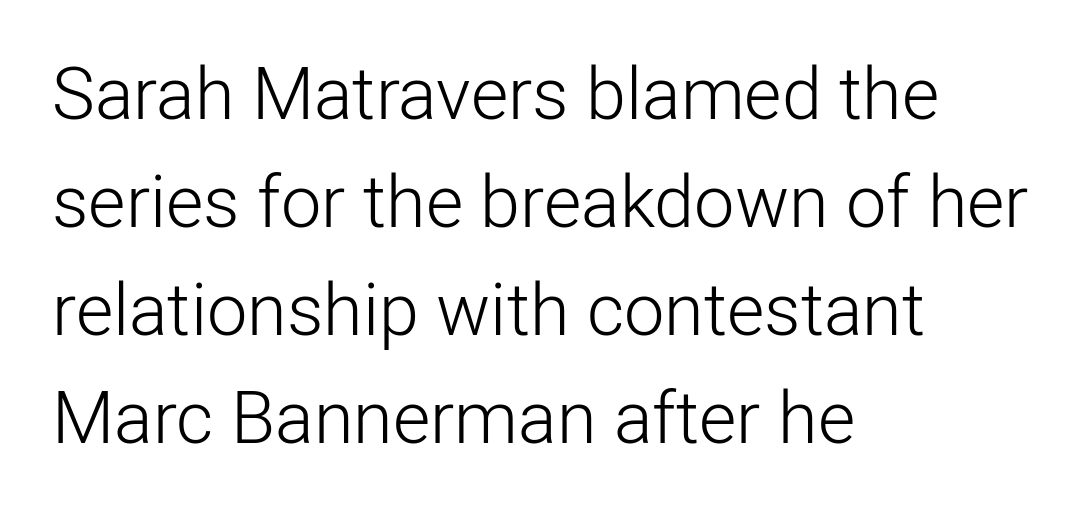
{"serif": "no", "italic": "no", "bold": "no", "weight": "light", "width": "normal", "stroke_contrast": "low", "x_height": "medium", "monospaced": "no", "underline": "no", "align": "left", "line_spacing": "normal", "line_spacing_ratio": 1.5, "letter_spacing": "normal", "letter_spacing_em": 0.0, "glyph_px": 72}
